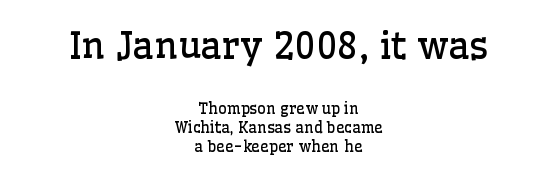
Spacing verdict: proportional, widths tailored to each character. Reading down the column, the eye jumps a familiar distance to each next line. This rendering employs a face with finishing strokes, i.e., a serif. Stems and bowls with no extra thickness — not bold.
